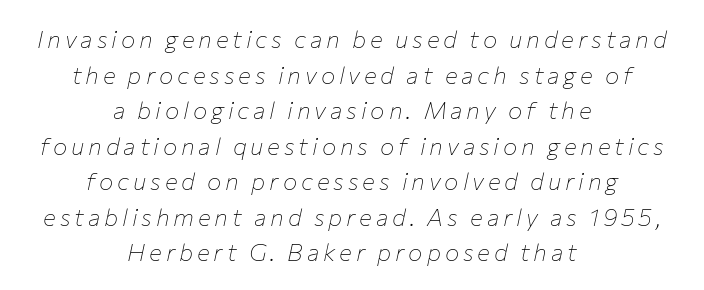
The lines in this sample share a center point and differ in where they start and stop. Baseline-to-baseline distance is the conventional proportion of letter height. The passage shown is not bold in any degree. Check the space under the baseline: it is left empty. Characters are canted at an angle relative to the baseline's perpendicular.
